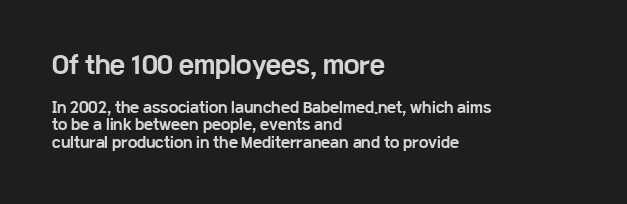
{"italic": "no", "bold": "yes", "underline": "no", "align": "left", "line_spacing_ratio": 1.24, "letter_spacing": "normal", "letter_spacing_em": 0.0, "larger_block": "first", "size_ratio": 1.64, "glyph_px": 23}
